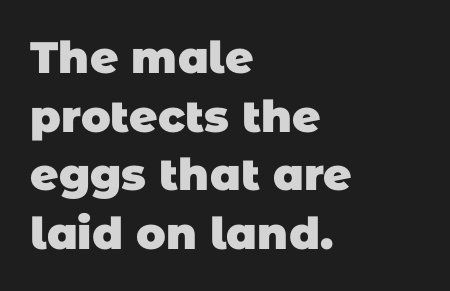
Proportional: the letters do not fall into vertical columns. The glyphs in this specimen are sans serif. One-word summary of the alignment: left. The letters sit at their default tracking, neither squeezed nor spread.
